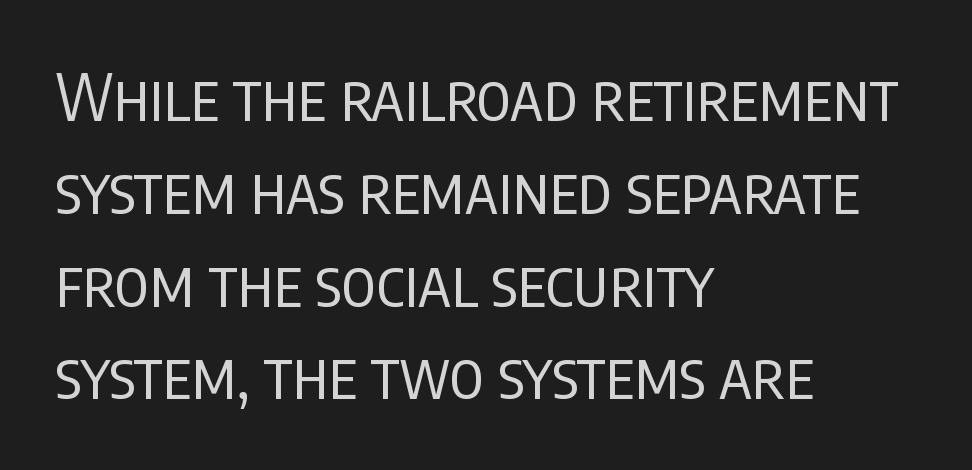
The image shows 64 px regular-weight, condensed sans-serif type, upright; set left-aligned, normal line spacing (1.45x), normal letter spacing, not underlined; low stroke contrast and a large x-height.
